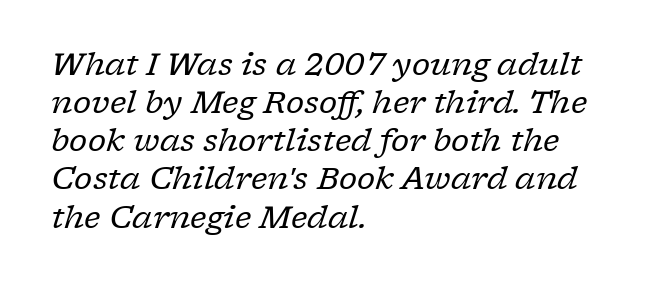
The image shows 31 px regular-weight serif type, italic (leaning right); set left-aligned, line spacing 1.23x, normal letter spacing, not underlined; low stroke contrast and a medium x-height.
